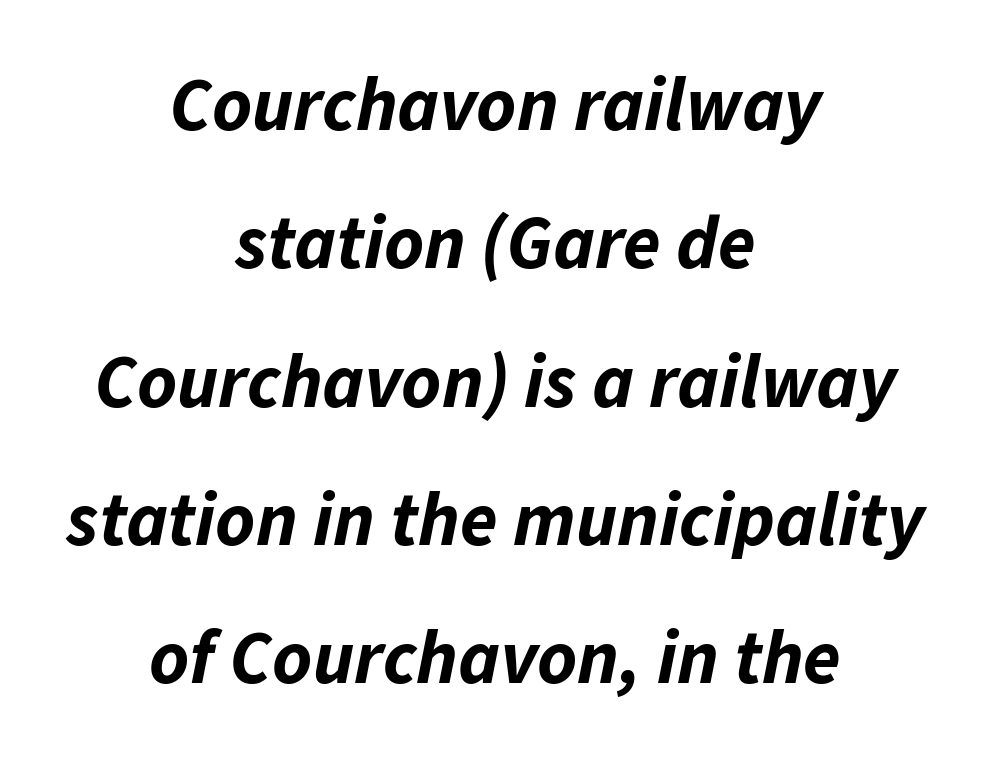
A typesetter would call this proportional, since set widths differ per character. Teacher's note: observe the equal gaps on both sides — that is centered alignment. The glyphs are unaccompanied by any horizontal stroke below them. The face used here has the dense, thick strokes of a bold.
